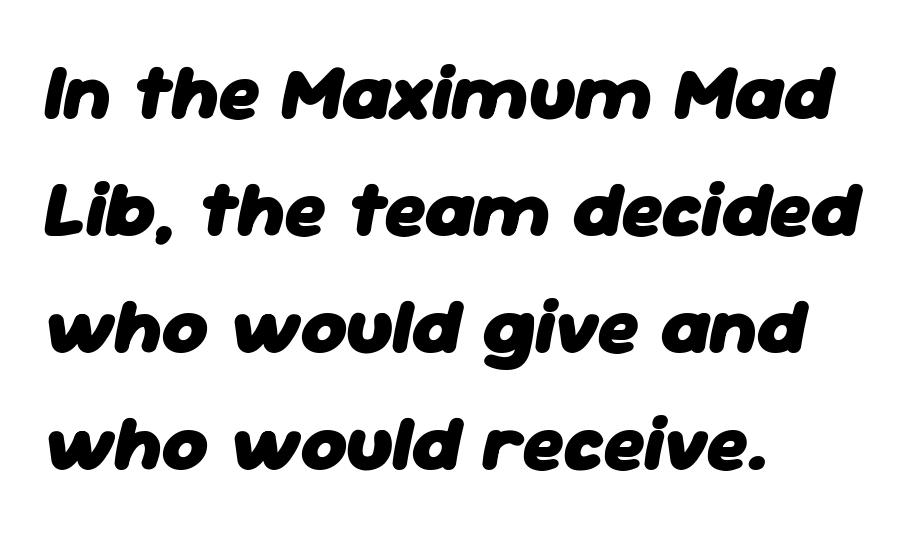
The image shows 79 px heavy type, italic (leaning right); set left-aligned, normal line spacing (1.48x), normal letter spacing, not underlined; low stroke contrast and a medium x-height.
